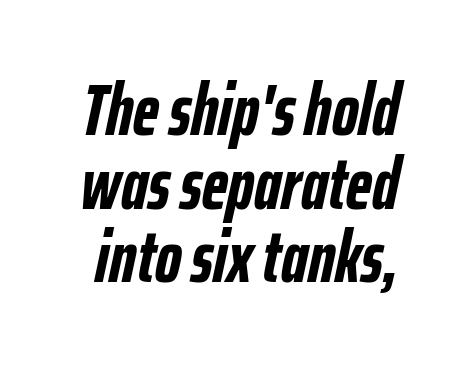
Q: Is the text bold? A: Yes.
Q: Is the text italic (slanted)? A: Yes, it leans right by about 12 degrees.
Q: Is the text underlined? A: No.
Q: Is the spacing between letters normal or unusually wide? A: Normal.
Q: Is the spacing between lines tight, normal or loose? A: Tight.
Q: Width (condensed, normal, or wide)? A: Condensed.
Q: Stroke contrast? A: Low.
Q: x-height? A: Medium.
Q: Monospaced? A: No.
